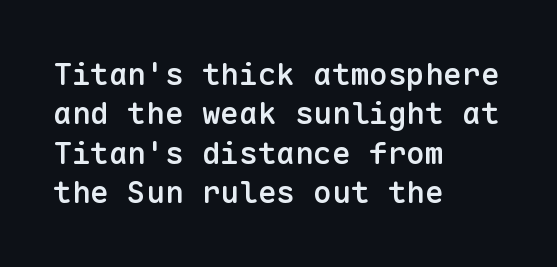
Q: Is the text bold? A: Semi-bold.
Q: Is the text italic (slanted)? A: No, it is upright.
Q: Is the typeface a serif or a sans-serif typeface? A: Sans-serif.
Q: Is the text underlined? A: No.
Q: How is the paragraph aligned? A: Left-aligned.
Q: Is the spacing between letters normal or unusually wide? A: Normal.
Q: Is the spacing between lines tight, normal or loose? A: Normal.
Q: Width (condensed, normal, or wide)? A: Normal.
Q: Stroke contrast? A: Low.
Q: x-height? A: Medium.
Q: Monospaced? A: Yes.
